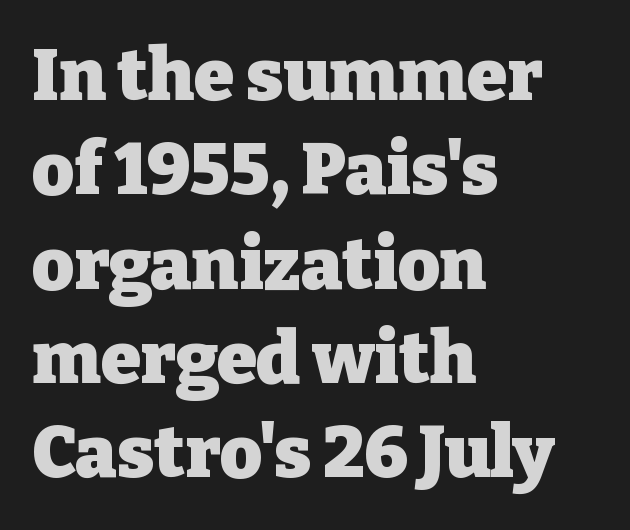
{"serif": "yes", "italic": "no", "bold": "yes", "weight": "heavy", "width": "normal", "stroke_contrast": "low", "x_height": "medium", "monospaced": "no", "underline": "no", "align": "left", "line_spacing": "normal", "line_spacing_ratio": 1.31, "letter_spacing": "normal", "letter_spacing_em": 0.0, "glyph_px": 72}
